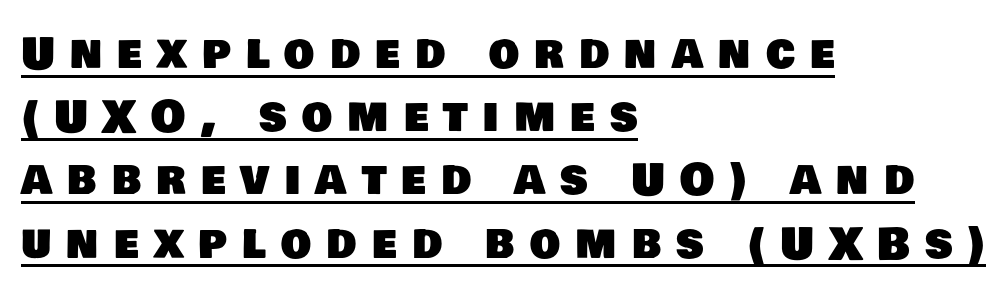
Q: Is the typeface a serif or a sans-serif typeface? A: Sans-serif.
Q: Is the text underlined? A: Yes.
Q: How is the paragraph aligned? A: Left-aligned.
Q: Is the spacing between letters normal or unusually wide? A: Unusually wide.
Q: Is the spacing between lines tight, normal or loose? A: Normal.
Q: Width (condensed, normal, or wide)? A: Normal.
Q: Stroke contrast? A: Low.
Q: x-height? A: Large.
Q: Monospaced? A: No.
